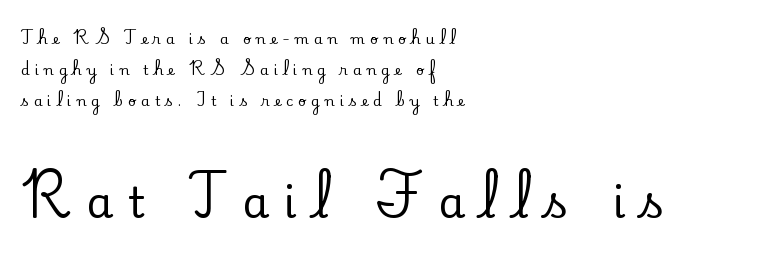
Q: Is the text italic (slanted)? A: No, it is upright.
Q: Is the typeface a serif or a sans-serif typeface? A: Serif.
Q: Is the text underlined? A: No.
Q: How is the paragraph aligned? A: Left-aligned.
Q: Is the spacing between letters normal or unusually wide? A: Unusually wide.
Q: Is the spacing between lines tight, normal or loose? A: Loose.
Q: Which block of text is set in a larger size, the first (top) or the second (bottom)? A: The second (bottom) one.
Q: Width (condensed, normal, or wide)? A: Normal.
Q: Stroke contrast? A: Low.
Q: x-height? A: Small.
Q: Monospaced? A: No.
